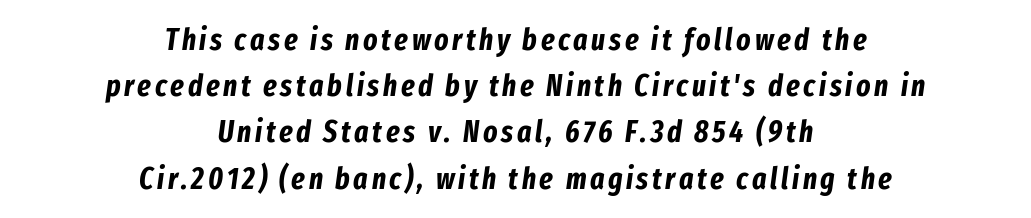
Q: Is the text bold? A: Yes.
Q: Is the text italic (slanted)? A: Yes, it leans right by about 8 degrees.
Q: Is the text underlined? A: No.
Q: How is the paragraph aligned? A: Centered.
Q: Is the spacing between lines tight, normal or loose? A: Normal.
Q: Width (condensed, normal, or wide)? A: Condensed.
Q: Stroke contrast? A: Low.
Q: x-height? A: Medium.
Q: Monospaced? A: No.
